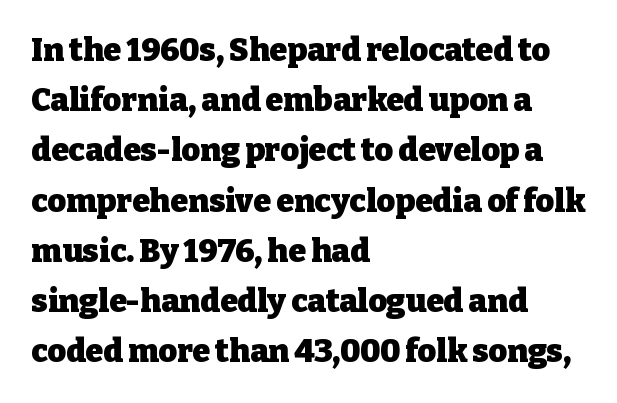
{"serif": "yes", "italic": "no", "bold": "yes", "weight": "heavy", "width": "normal", "stroke_contrast": "low", "x_height": "medium", "monospaced": "no", "underline": "no", "align": "left", "line_spacing": "normal", "line_spacing_ratio": 1.57, "letter_spacing": "normal", "letter_spacing_em": 0.0, "glyph_px": 32}
